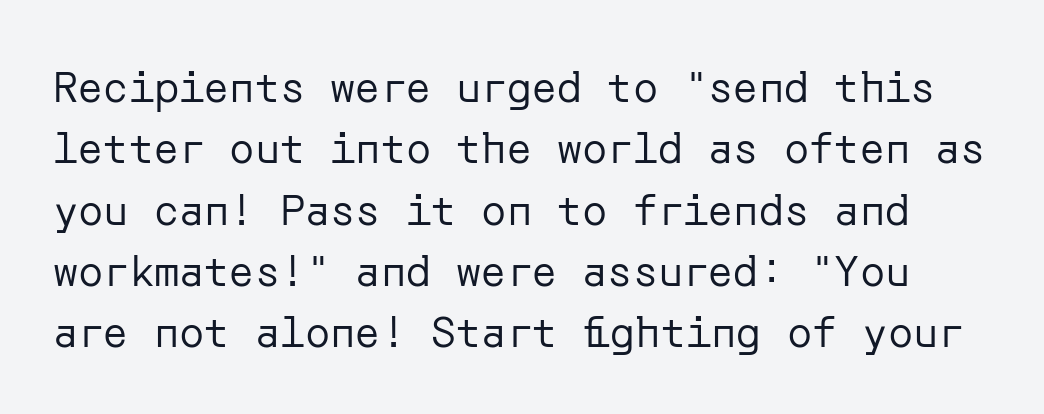
Q: Is the text bold? A: No.
Q: Is the text italic (slanted)? A: No, it is upright.
Q: Is the typeface a serif or a sans-serif typeface? A: Sans-serif.
Q: Is the text underlined? A: No.
Q: Is the spacing between letters normal or unusually wide? A: Normal.
Q: Is the spacing between lines tight, normal or loose? A: Normal.
Q: Width (condensed, normal, or wide)? A: Normal.
Q: Stroke contrast? A: Low.
Q: x-height? A: Medium.
